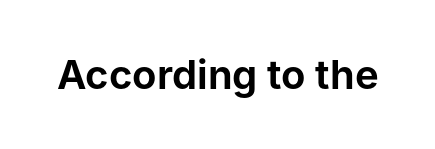
{"serif": "no", "italic": "no", "width": "normal", "stroke_contrast": "low", "x_height": "medium", "monospaced": "no", "underline": "no", "letter_spacing": "normal", "letter_spacing_em": 0.0, "glyph_px": 40}
